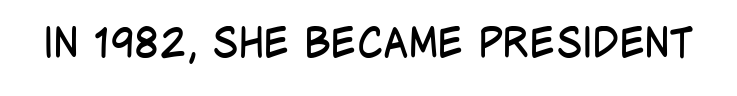
Q: Is the text bold? A: No.
Q: Is the text italic (slanted)? A: No, it is upright.
Q: Is the typeface a serif or a sans-serif typeface? A: Sans-serif.
Q: Is the text underlined? A: No.
Q: Is the spacing between letters normal or unusually wide? A: Normal.
Q: Width (condensed, normal, or wide)? A: Condensed.
Q: Stroke contrast? A: Low.
Q: x-height? A: Large.
Q: Monospaced? A: No.
